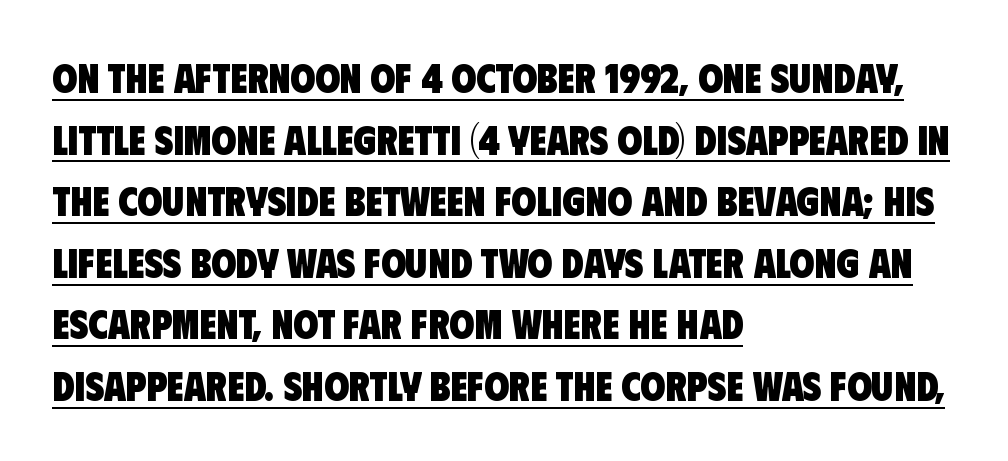
Default kerning and tracking; the words read as compact shapes. If you drew a ruler down the left edge, every line would touch it. Spacing verdict: proportional, widths tailored to each character. Is there much room between lines? A standard amount, neither cramped nor airy.
